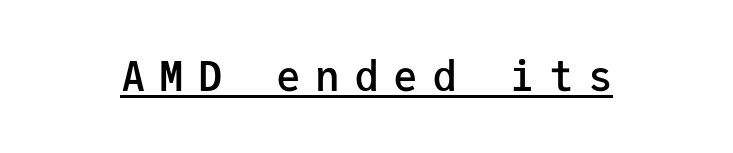
{"serif": "no", "italic": "no", "bold": "semi", "weight": "semibold", "width": "normal", "stroke_contrast": "low", "x_height": "medium", "monospaced": "yes", "underline": "yes", "letter_spacing": "wide", "letter_spacing_em": 0.35, "glyph_px": 41}
